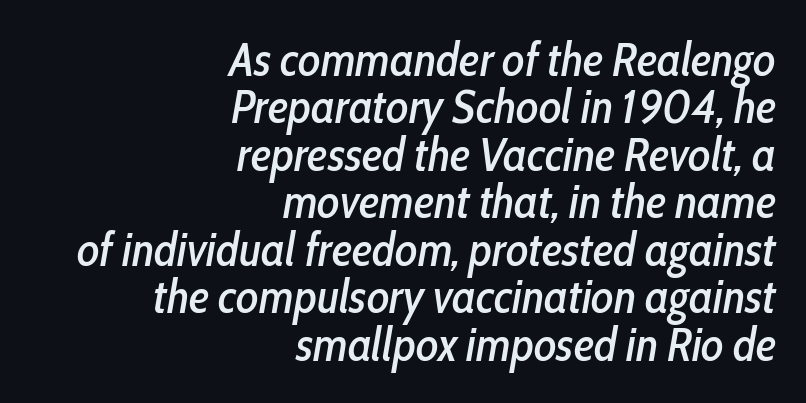
Q: Is the text italic (slanted)? A: Yes, it leans right by about 10 degrees.
Q: Is the text underlined? A: No.
Q: How is the paragraph aligned? A: Right-aligned.
Q: Is the spacing between letters normal or unusually wide? A: Normal.
Q: Is the spacing between lines tight, normal or loose? A: Tight.
Q: Width (condensed, normal, or wide)? A: Condensed.
Q: Stroke contrast? A: Low.
Q: x-height? A: Medium.
Q: Monospaced? A: No.
